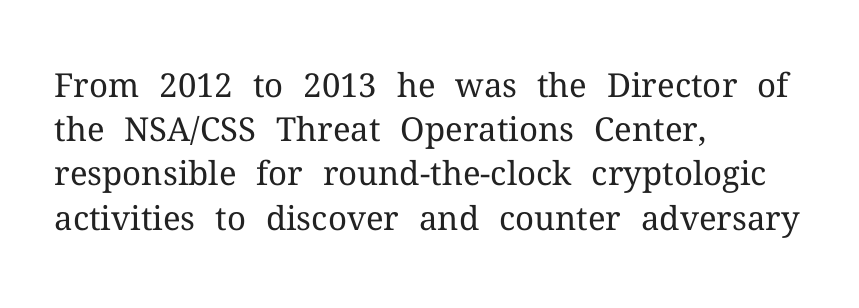
The font's upright variant was chosen for this text. These lines sit exactly where default settings would place them. Check the space under the baseline: it is left empty. The type family on display is of the serif kind. Typeset ragged right — the left edge is the straight one. Honestly, the letter spacing is just normal — you wouldn't notice it.
